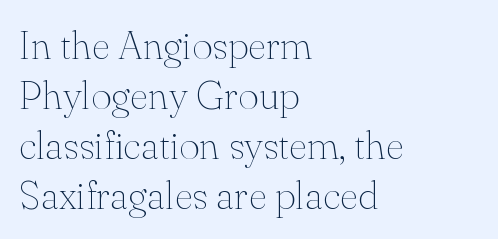
Q: Is the text bold? A: No.
Q: Is the text italic (slanted)? A: No, it is upright.
Q: Is the typeface a serif or a sans-serif typeface? A: Serif.
Q: Is the text underlined? A: No.
Q: How is the paragraph aligned? A: Left-aligned.
Q: Is the spacing between letters normal or unusually wide? A: Normal.
Q: Is the spacing between lines tight, normal or loose? A: Normal.
Q: Width (condensed, normal, or wide)? A: Normal.
Q: Stroke contrast? A: Medium.
Q: x-height? A: Small.
Q: Monospaced? A: No.
